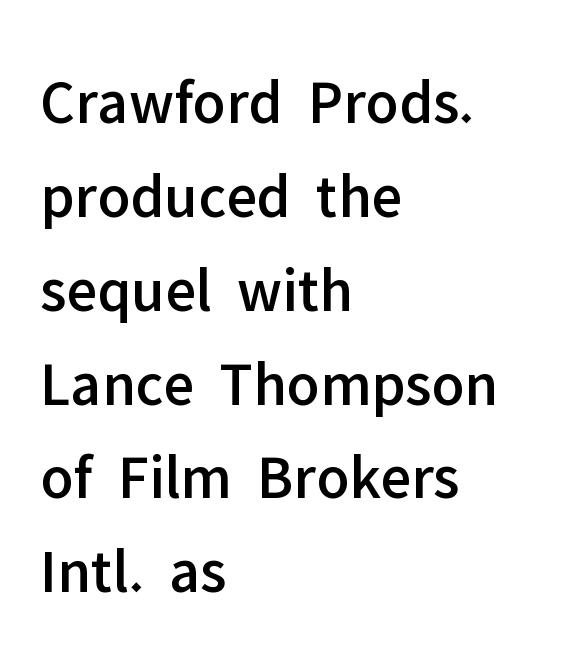
The image shows 63 px sans-serif type, upright; set left-aligned, normal line spacing (1.49x), normal letter spacing, not underlined; low stroke contrast and a medium x-height.
